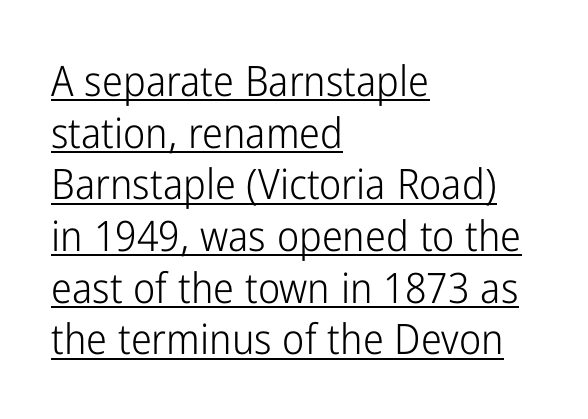
The image shows 42 px light, condensed sans-serif type, upright; set left-aligned, line spacing 1.23x, normal letter spacing, underlined; low stroke contrast and a medium x-height.
